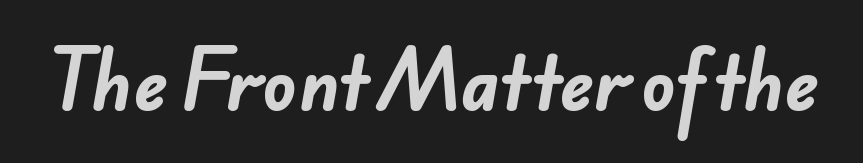
Does extra space separate the letters? No, they use regular spacing. Type without underlining. Looks like regular typesetting: each glyph gets only the width it needs. Weight check: bold — yes, fully. Check where the strokes stop: nothing finishes them off — pure sans.
